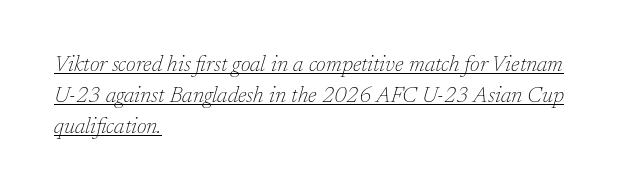
The rendered words wear a rule along their underside. Teacher's note: observe the even left margin — that is flush-left alignment. Vertical stems look standard width or narrower in stroke. What stands out about the letter spacing? Nothing — it is the standard amount. How would I describe the line gaps? Plain and ordinary. Compared with ordinary roman type, these characters are visibly tilted.
